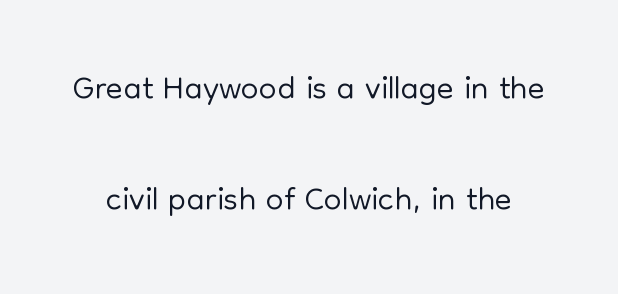
Italic: no, the glyphs are upright roman. Does the leading feel generous? Absolutely, it's lavish. Ink coverage per letter is moderate at most. In terms of letterspacing, this is plain default setting. Letters rest on an invisible, unmarked baseline. Is this a sans? Yes — the strokes have no serifs.
